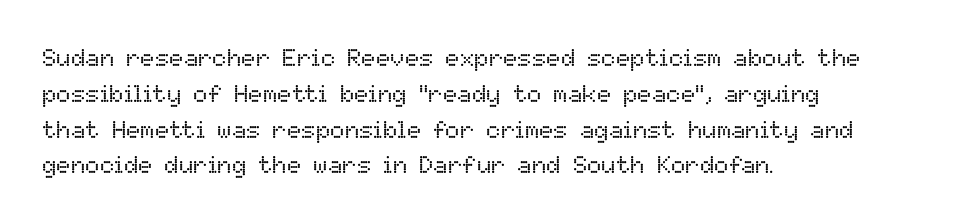
The image shows 24 px text type, upright; set left-aligned, normal line spacing (1.49x), normal letter spacing, not underlined.
